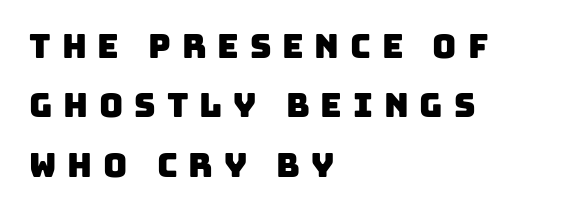
Plain, unruled lines of type. Glyph-to-glyph distance is far greater than everyday printed text. This sample has the flowing, uneven cadence of proportional lettering. Left-aligned paragraph, ragged on the right.
